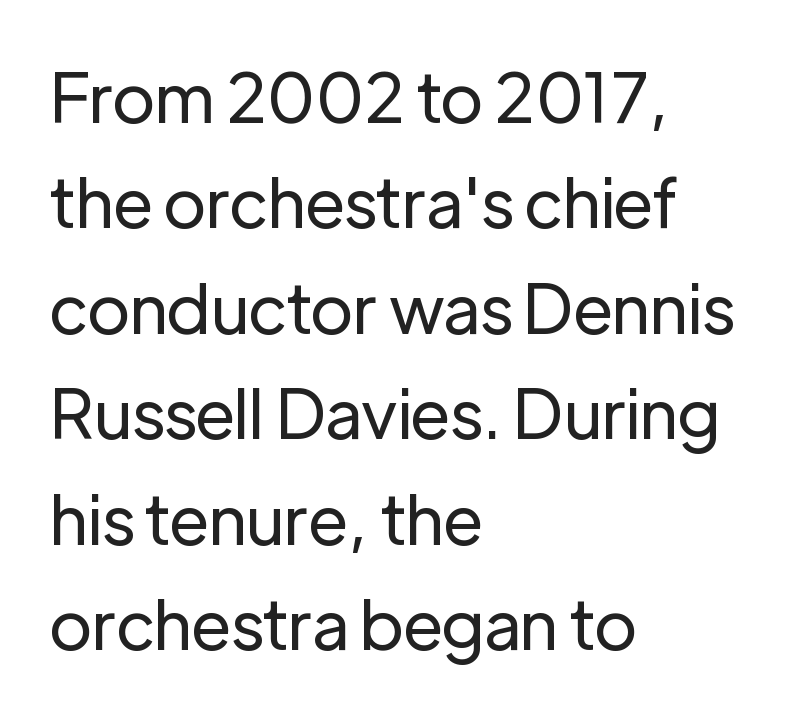
Does the lettering tilt? It doesn't — this is upright. Here the designer chose a conventional face with non-uniform glyph widths. This is not heavy type; no bold has been used. Examine the stroke ends and you'll find no serifs.
